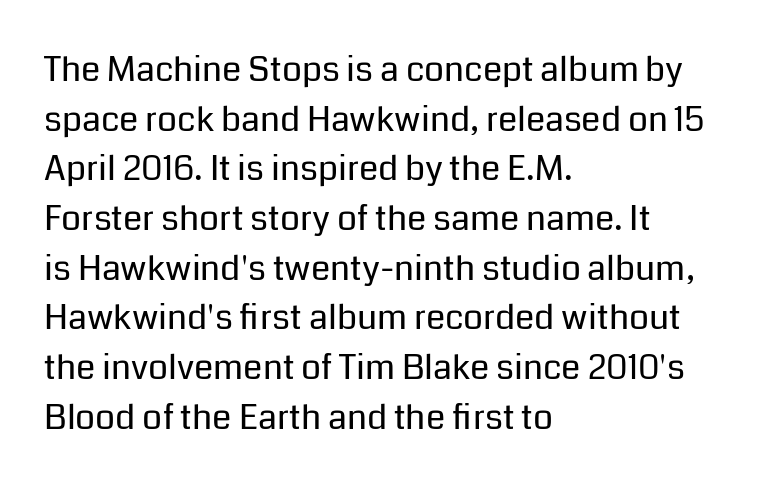
{"serif": "no", "italic": "no", "bold": "no", "weight": "regular", "width": "normal", "stroke_contrast": "low", "x_height": "medium", "monospaced": "no", "underline": "no", "align": "left", "line_spacing": "normal", "line_spacing_ratio": 1.42, "letter_spacing": "normal", "letter_spacing_em": 0.0, "glyph_px": 35}
